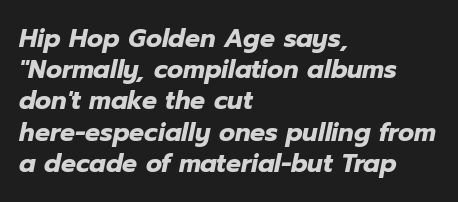
The image shows 25 px bold type, italic (leaning right); set left-aligned, normal line spacing (1.25x), normal letter spacing, not underlined.
